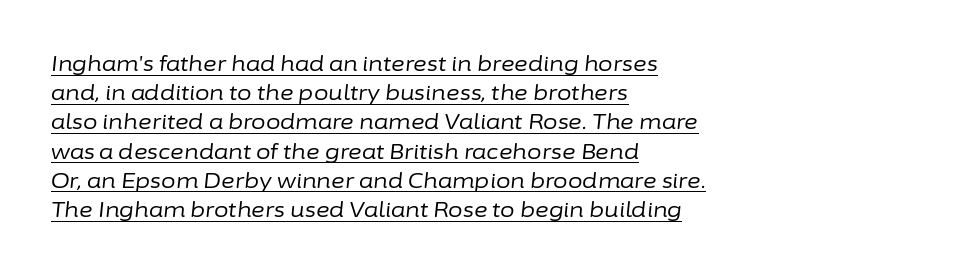
The image shows 21 px text type, italic (leaning right); set left-aligned, normal line spacing (1.39x), normal letter spacing, underlined.
